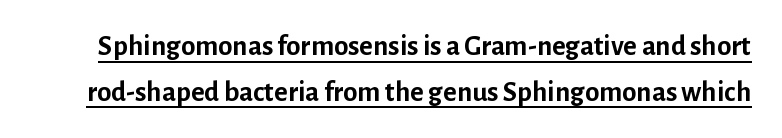
{"serif": "no", "italic": "no", "bold": "yes", "weight": "semibold", "width": "normal", "stroke_contrast": "low", "x_height": "medium", "monospaced": "no", "underline": "yes", "line_spacing": "normal", "line_spacing_ratio": 1.57, "letter_spacing": "normal", "letter_spacing_em": 0.0, "glyph_px": 29}
